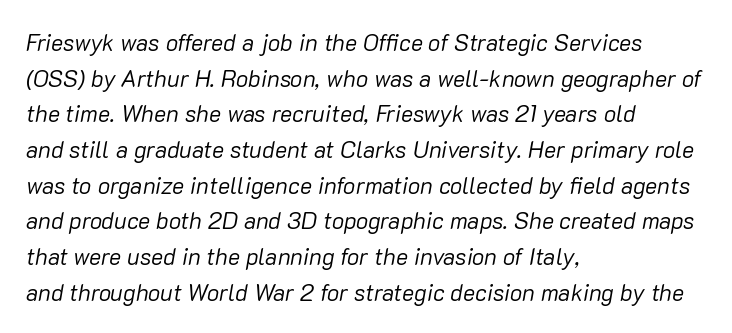
Every row of glyphs begins at an identical x-position on the left. Students, note that the glyphs here touch the page at normal intervals. Tall strokes in this sample are angled rather than plumb. No letter is thick-stroked: the sample isn't bold. Interline gaps are of average width in this sample.
